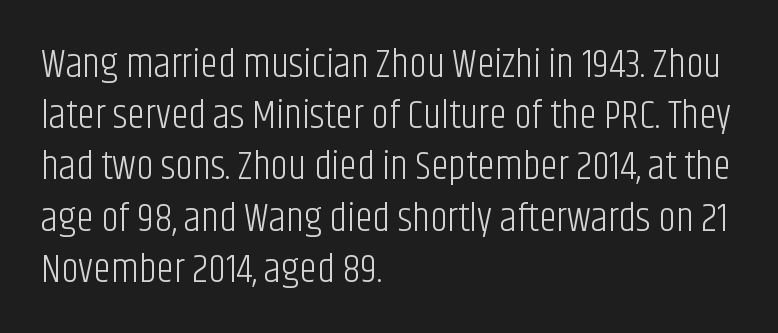
The glyphs are unaccompanied by any horizontal stroke below them. Interline gaps are of average width in this sample. Stroke terminals: plain, sans-serif. The typesetting does not lean heavy: it is not bold. The horizontal fit of the characters is conventional and even.
